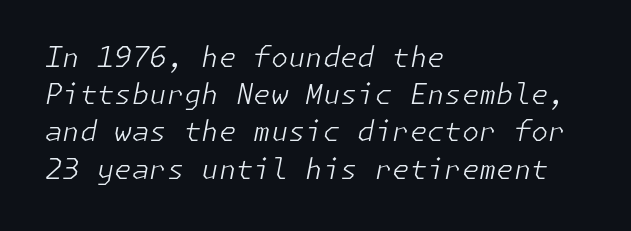
Horizontally, the lines are justified to the leading edge only. Check the space under the baseline: it is left empty. Whoever set this chose a conventional vertical rhythm. Nobody touched the tracking dial on this one. Does the lettering tilt? It does — this is italic. Is the type heavy? It reads as light-to-regular instead.
